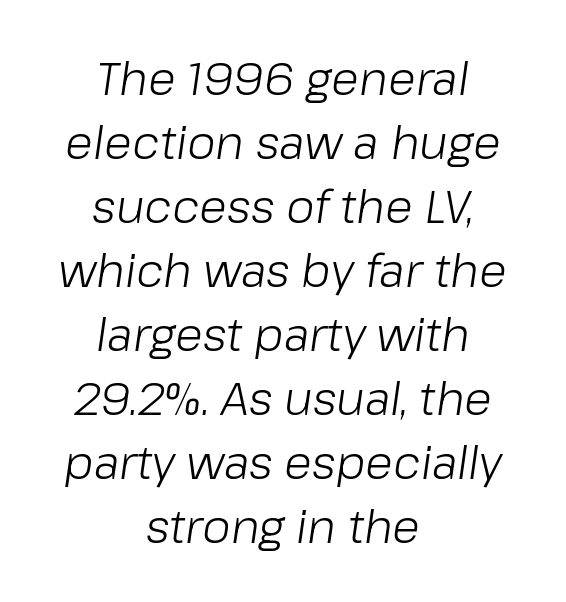
Vertical stems look standard width or narrower in stroke. Between one letter and the next there's only the usual sliver of space. Each new line begins a customary step beneath the previous one. The letters are slanted; this is an italic face.
